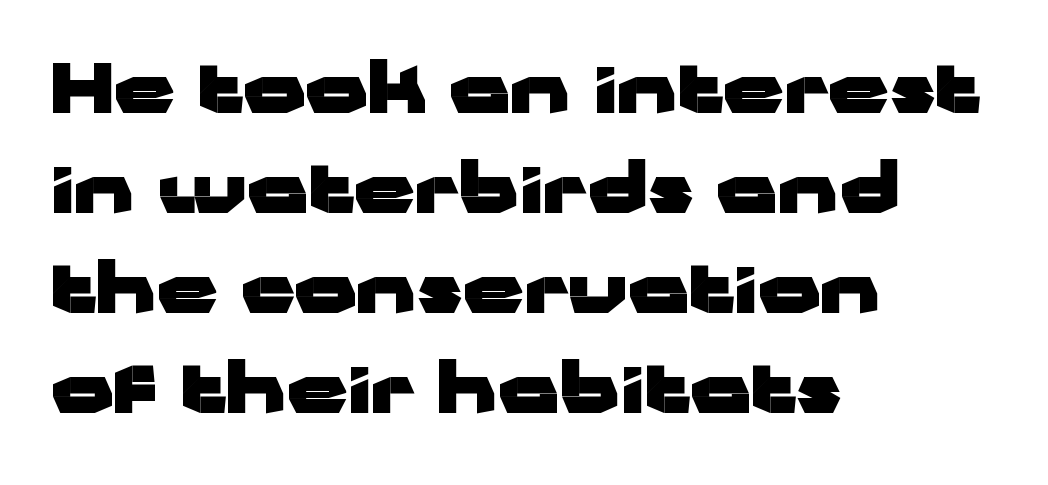
Type style note: lacks serifs. Standard letterfit; no display-style spreading of the glyphs. Stroke thickness is high; the sample reads as a true bold. Leading: standard.
